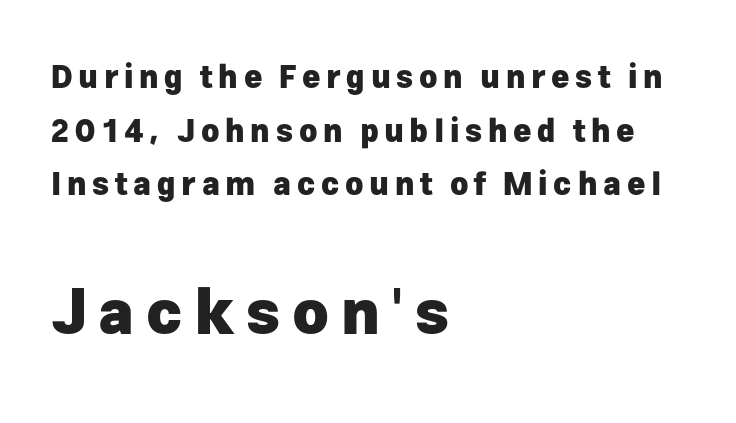
{"serif": "no", "italic": "no", "bold": "yes", "weight": "heavy", "width": "normal", "stroke_contrast": "low", "x_height": "medium", "monospaced": "no", "underline": "no", "align": "left", "line_spacing_ratio": 1.73, "larger_block": "second", "size_ratio": 2.0, "glyph_px": 62}
